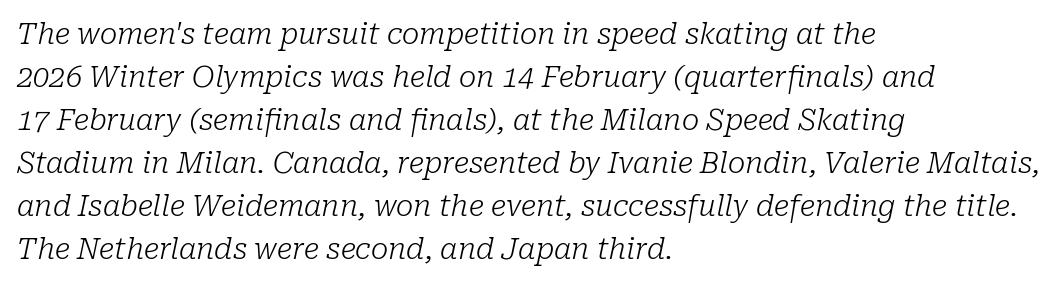
The image shows 29 px light serif type, italic (leaning right); set left-aligned, normal line spacing (1.48x), normal letter spacing, not underlined; low stroke contrast and a medium x-height.
